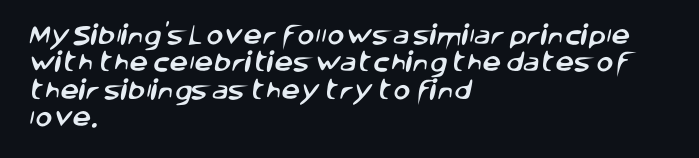
Any mark beneath the type? The region is blank. The vertical gap from one line to the next is medium. Compared with typical body copy, the letter spacing here is the same. The compositor pushed each line to the left boundary.
